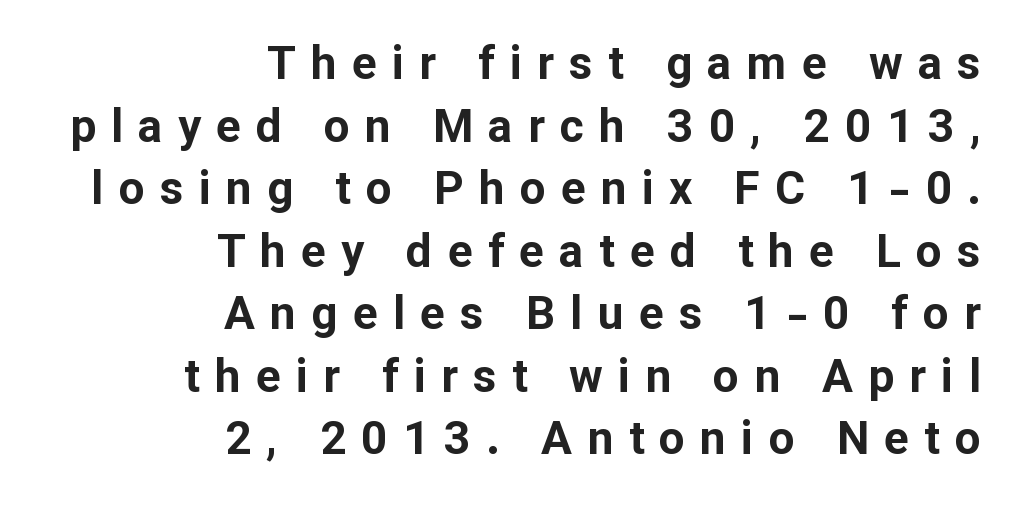
Leftover space on each line is placed entirely before the opening word. This sample has the flowing, uneven cadence of proportional lettering. The strip under each line holds only bare page. Type style note: lacks serifs. The line-height multiplier appears to be the usual default.
